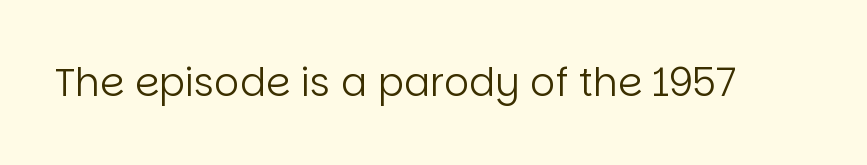
The horizontal fit of the characters is conventional and even. You can tell from the bare stems that sans-serif type was used. The face used here is proportionally spaced, like ordinary book or web type. Has an underline been added? It has not. The font sits on the lighter half of the weight spectrum, regular included.
